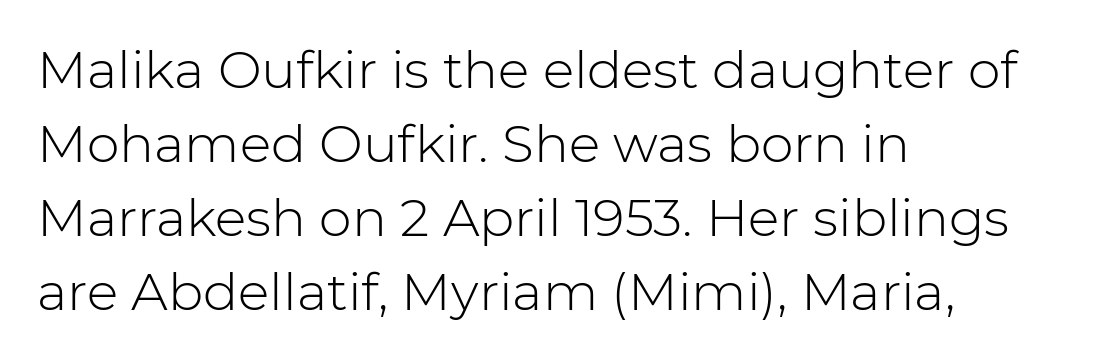
Is this a sans? Yes — the strokes have no serifs. You could not count columns in this text — the font is proportionally spaced. Nothing unusual about the tracking: characters are spaced as the font intends. The leading is moderate, giving the passage an even texture.
